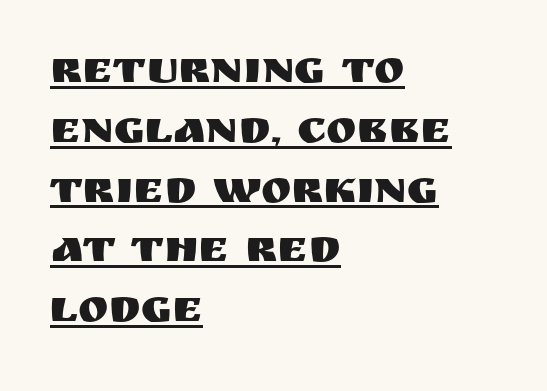
Q: Is the text italic (slanted)? A: No, it is upright.
Q: Is the typeface a serif or a sans-serif typeface? A: Sans-serif.
Q: Is the text underlined? A: Yes.
Q: How is the paragraph aligned? A: Left-aligned.
Q: Is the spacing between letters normal or unusually wide? A: Normal.
Q: Is the spacing between lines tight, normal or loose? A: Normal.
Q: Width (condensed, normal, or wide)? A: Normal.
Q: Stroke contrast? A: Medium.
Q: x-height? A: Large.
Q: Monospaced? A: No.
